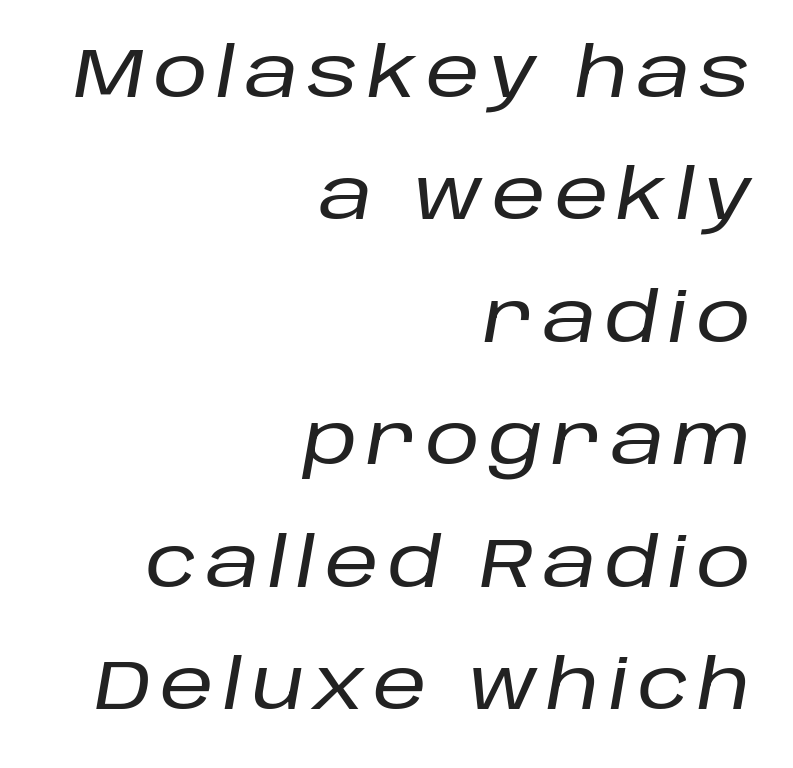
The image shows 68 px text type, italic (leaning right); set right-aligned, line spacing 1.8x, not underlined; low stroke contrast and a large x-height.
